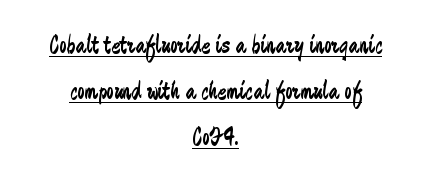
The image shows 26 px text type; set centered, line spacing 1.77x, normal letter spacing, underlined.
